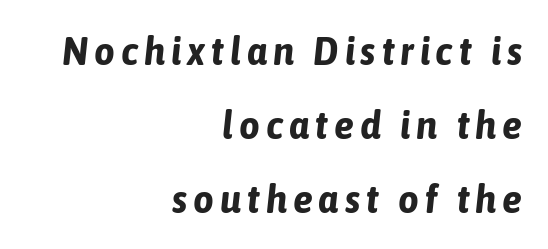
The image shows 40 px bold, condensed type, italic (leaning right); set right-aligned, line spacing 1.85x, not underlined; low stroke contrast and a medium x-height.
